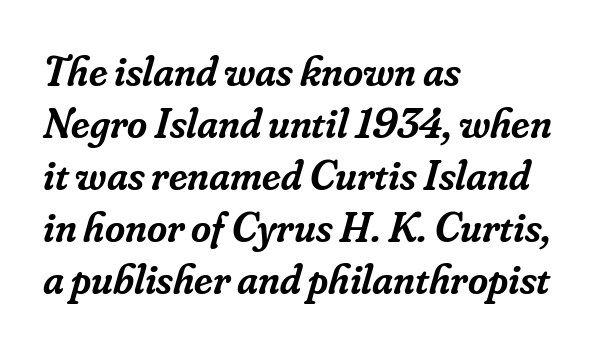
The image shows 43 px semibold serif type, italic (leaning right); set left-aligned, line spacing 1.21x, normal letter spacing, not underlined; low stroke contrast and a small x-height.
